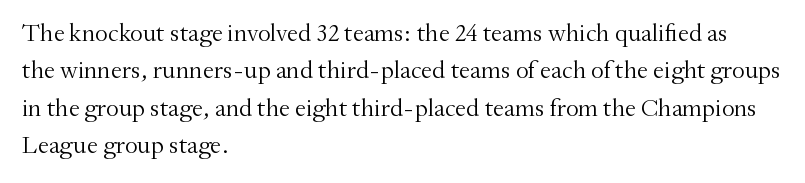
{"italic": "no", "bold": "no", "underline": "no", "align": "left", "line_spacing": "normal", "line_spacing_ratio": 1.5, "letter_spacing": "normal", "letter_spacing_em": 0.0, "glyph_px": 25}
